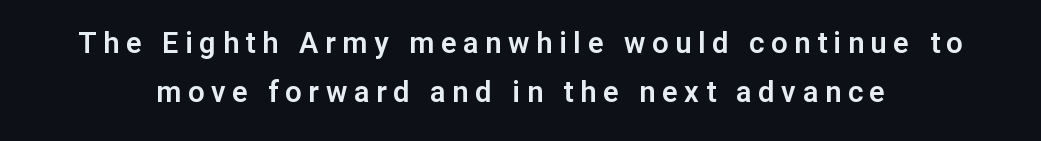
Italic: no, the glyphs are upright roman. Descender tails drop into unmarked territory. There is plenty of visible air inserted between adjacent glyphs. Check where the strokes stop: nothing finishes them off — pure sans. The letters advance in unequal steps, a hallmark of proportional type.
